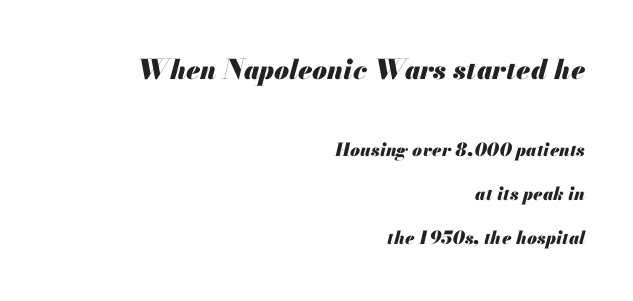
Q: Is the text bold? A: Yes.
Q: Is the text italic (slanted)? A: Yes, it leans right by about 13 degrees.
Q: Is the text underlined? A: No.
Q: How is the paragraph aligned? A: Right-aligned.
Q: Is the spacing between letters normal or unusually wide? A: Normal.
Q: Is the spacing between lines tight, normal or loose? A: Loose.
Q: Which block of text is set in a larger size, the first (top) or the second (bottom)? A: The first (top) one.
